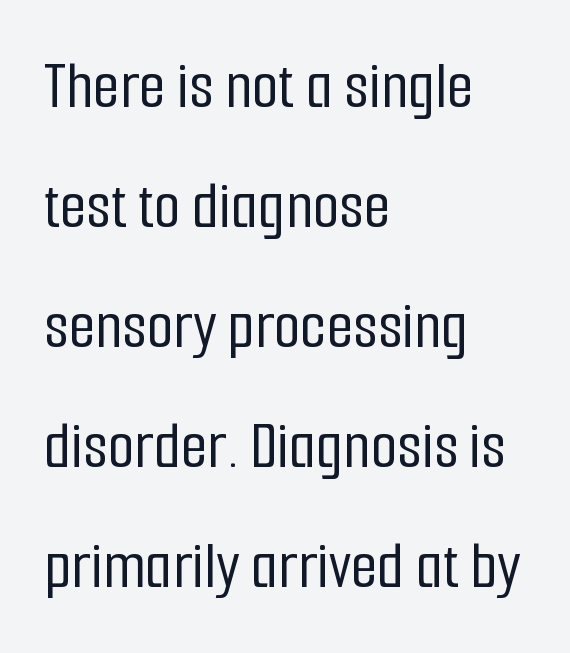
Q: Is the text italic (slanted)? A: No, it is upright.
Q: Is the typeface a serif or a sans-serif typeface? A: Sans-serif.
Q: Is the text underlined? A: No.
Q: How is the paragraph aligned? A: Left-aligned.
Q: Is the spacing between letters normal or unusually wide? A: Normal.
Q: Width (condensed, normal, or wide)? A: Condensed.
Q: Stroke contrast? A: Low.
Q: x-height? A: Medium.
Q: Monospaced? A: No.
